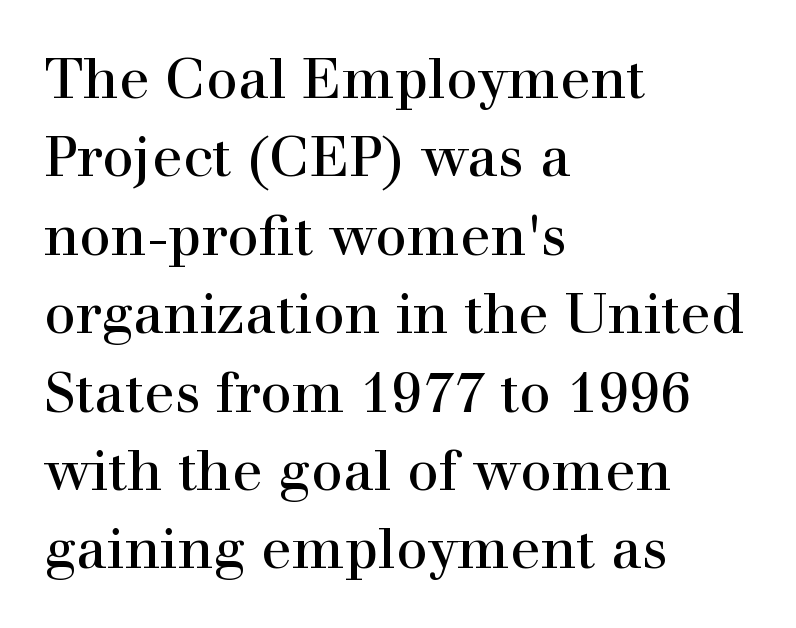
Q: Is the text bold? A: No.
Q: Is the text italic (slanted)? A: No, it is upright.
Q: Is the typeface a serif or a sans-serif typeface? A: Serif.
Q: Is the text underlined? A: No.
Q: How is the paragraph aligned? A: Left-aligned.
Q: Is the spacing between letters normal or unusually wide? A: Normal.
Q: Is the spacing between lines tight, normal or loose? A: Normal.
Q: Width (condensed, normal, or wide)? A: Normal.
Q: Stroke contrast? A: High.
Q: x-height? A: Medium.
Q: Monospaced? A: No.
